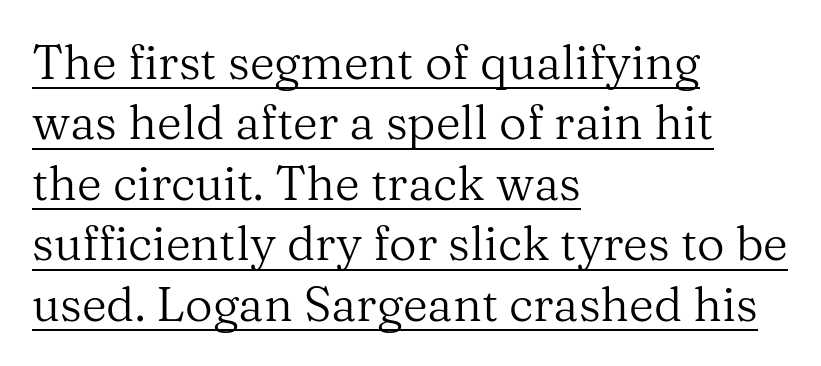
Q: Is the text bold? A: No.
Q: Is the text italic (slanted)? A: No, it is upright.
Q: Is the typeface a serif or a sans-serif typeface? A: Serif.
Q: Is the text underlined? A: Yes.
Q: How is the paragraph aligned? A: Left-aligned.
Q: Is the spacing between letters normal or unusually wide? A: Normal.
Q: Is the spacing between lines tight, normal or loose? A: Normal.
Q: Width (condensed, normal, or wide)? A: Normal.
Q: Stroke contrast? A: Medium.
Q: x-height? A: Medium.
Q: Monospaced? A: No.
